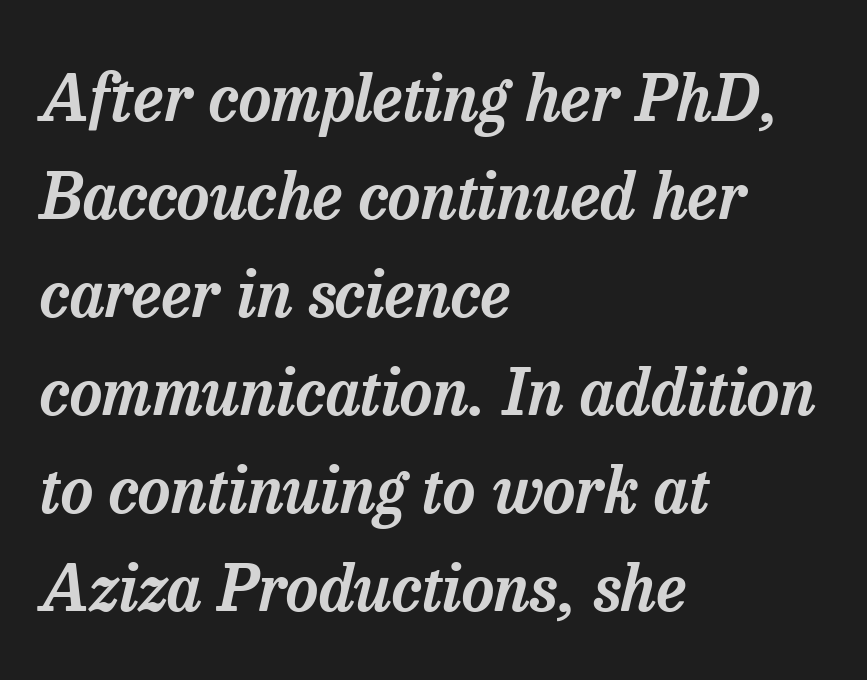
{"serif": "yes", "italic": "yes", "lean": "right", "slant_degrees": 13, "width": "normal", "stroke_contrast": "low", "x_height": "medium", "monospaced": "no", "underline": "no", "align": "left", "line_spacing": "normal", "line_spacing_ratio": 1.53, "letter_spacing": "normal", "letter_spacing_em": 0.0, "glyph_px": 64}
